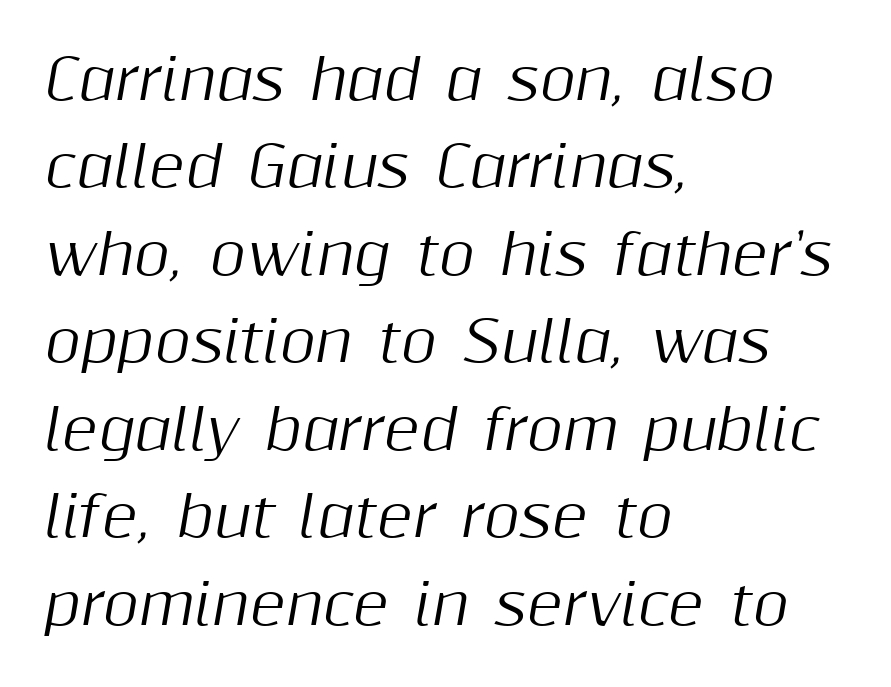
The image shows 55 px text type, italic (leaning right); set left-aligned, normal line spacing (1.59x), normal letter spacing, not underlined; medium stroke contrast and a medium x-height.
